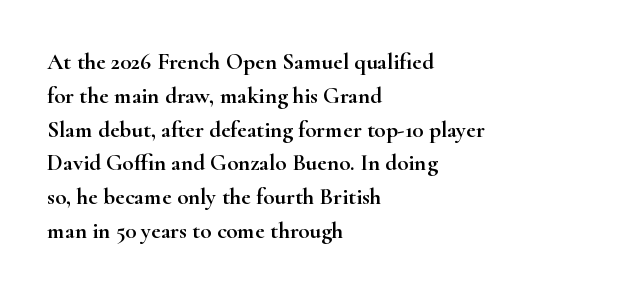
The image shows 23 px text type, upright; set left-aligned, normal line spacing (1.47x), normal letter spacing, not underlined.
